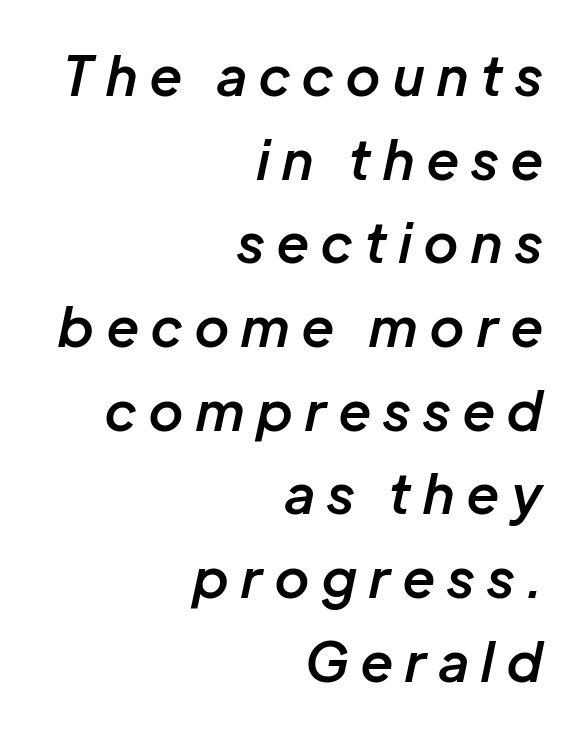
The image shows 54 px semibold type, italic (leaning right); set right-aligned, normal line spacing (1.55x), unusually wide letter spacing (+0.24 em), not underlined; low stroke contrast and a medium x-height.
